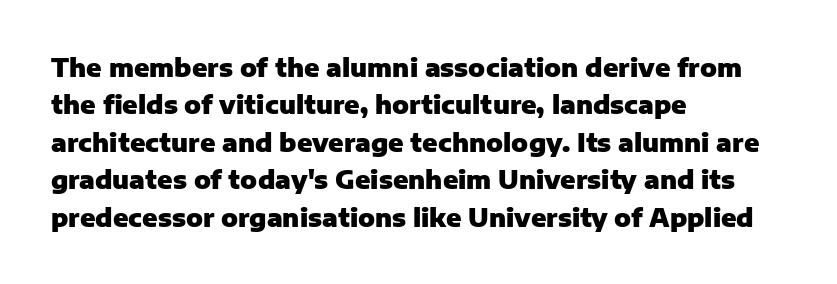
{"italic": "no", "bold": "yes", "underline": "no", "align": "left", "line_spacing": "normal", "line_spacing_ratio": 1.5, "letter_spacing": "normal", "letter_spacing_em": 0.0, "glyph_px": 25}
